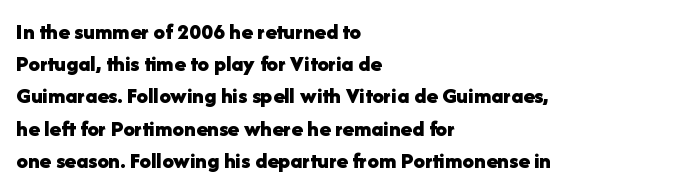
Q: Is the text bold? A: Yes.
Q: Is the text italic (slanted)? A: No, it is upright.
Q: Is the text underlined? A: No.
Q: How is the paragraph aligned? A: Left-aligned.
Q: Is the spacing between letters normal or unusually wide? A: Normal.
Q: Is the spacing between lines tight, normal or loose? A: Normal.
